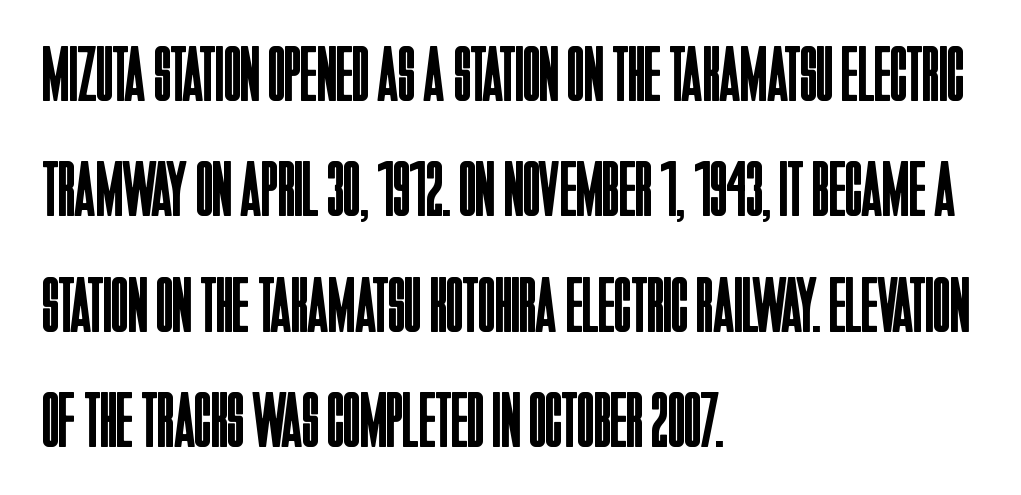
Underline: absent. Nope, no serifs anywhere on these letters. These lines are rendered in a variable-pitch font. Does the leading feel generous? No, just average. The type is set solid horizontally, with unmodified tracking. The setting favours the left margin, as ordinary paragraphs usually do.
